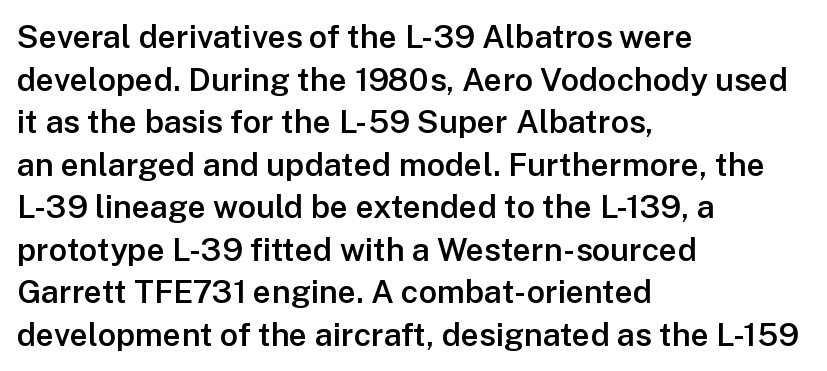
{"serif": "no", "italic": "no", "bold": "semi", "weight": "semibold", "width": "normal", "stroke_contrast": "low", "x_height": "medium", "monospaced": "no", "underline": "no", "align": "left", "line_spacing": "normal", "line_spacing_ratio": 1.33, "letter_spacing": "normal", "letter_spacing_em": 0.0, "glyph_px": 32}
